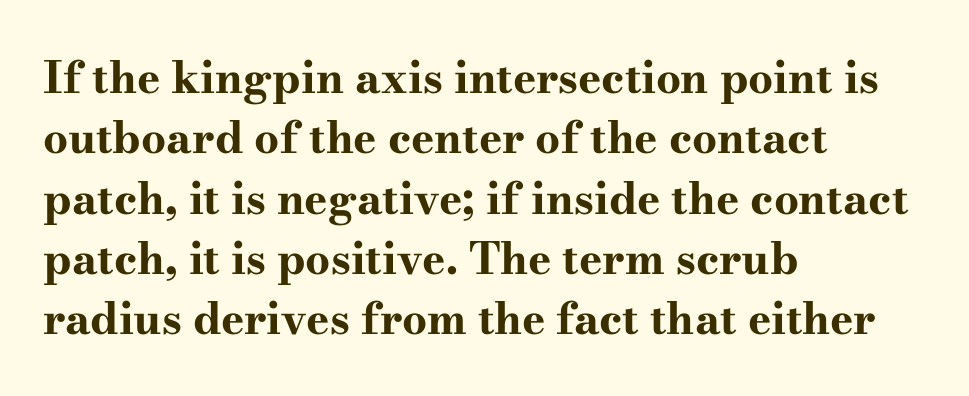
The image shows 44 px bold, wide serif type, upright; set left-aligned, normal line spacing (1.37x), normal letter spacing, not underlined; high stroke contrast and a small x-height.
